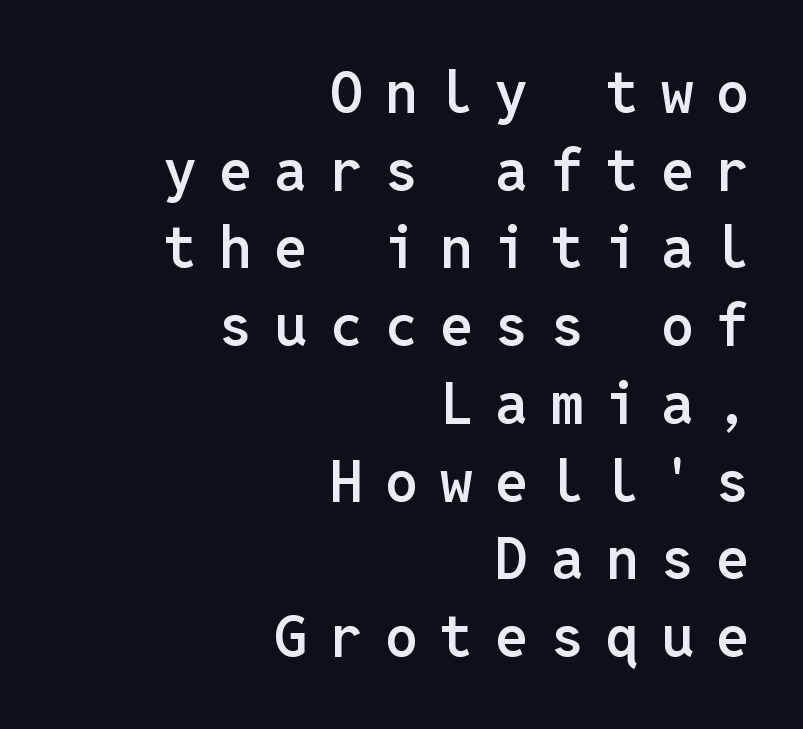
{"serif": "no", "italic": "no", "bold": "semi", "weight": "semibold", "width": "normal", "stroke_contrast": "low", "x_height": "medium", "monospaced": "yes", "underline": "no", "align": "right", "line_spacing": "normal", "line_spacing_ratio": 1.34, "letter_spacing": "wide", "letter_spacing_em": 0.39, "glyph_px": 58}
